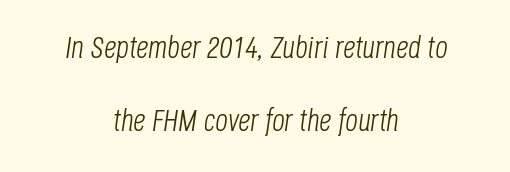
This sample uses plain, unmodified letter spacing. Slant detected: the letters are inclined. Check under the words: just untouched page. The rendering uses natural spacing where letterforms have individual widths.
